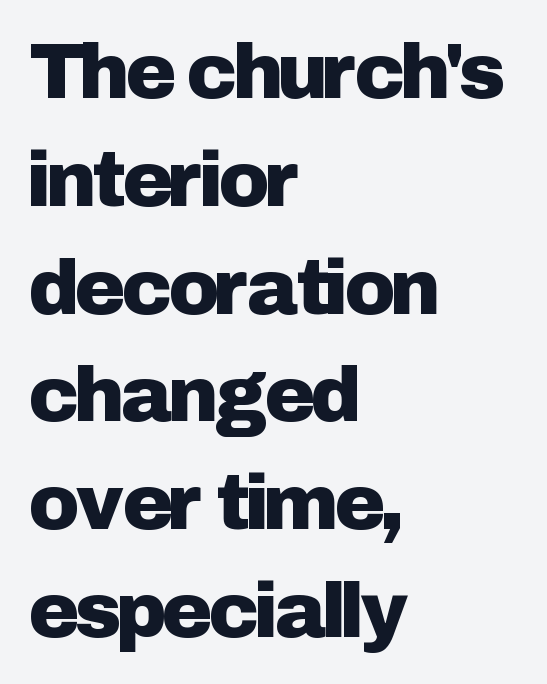
The space between consecutive lines is moderate. The passage shown is not underscored anywhere. The face used here is a sans, in the tradition of grotesques and geometrics. Observe the ordinary spacing: letters are neighbours, not strangers. The lettering stays uniformly vertical, giving the passage a roman look.
